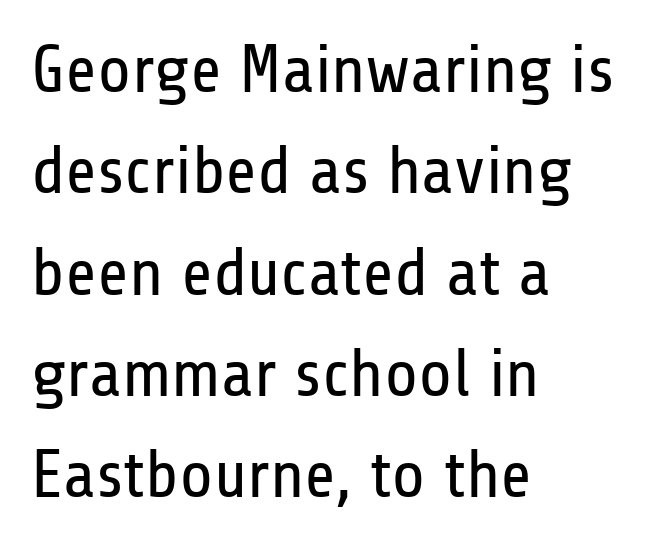
Letters rest on an invisible, unmarked baseline. Honestly, the letter spacing is just normal — you wouldn't notice it. Compared with a typical body face, this is equally light or lighter still. Letterform terminals end flat and unadorned throughout the passage.
